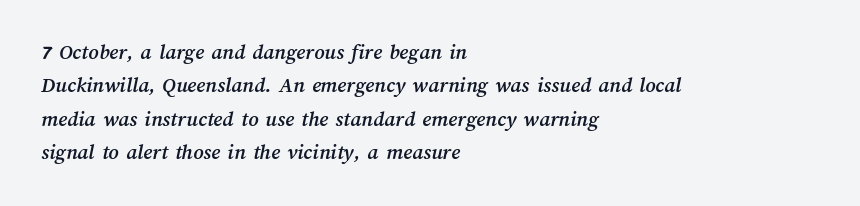
The image shows 22 px text type; set left-aligned, normal line spacing (1.52x), normal letter spacing, not underlined.
